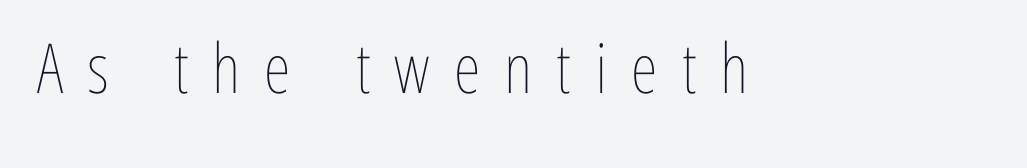
{"italic": "no", "bold": "no", "weight": "thin", "width": "condensed", "stroke_contrast": "low", "x_height": "medium", "monospaced": "no", "underline": "no", "align": "left", "letter_spacing": "wide", "letter_spacing_em": 0.35, "glyph_px": 69}
